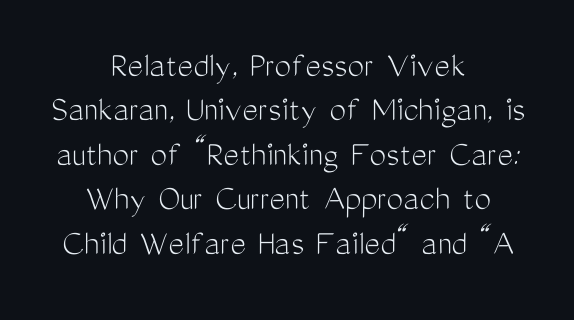
Both edges are ragged and mirror each other, which tells us the setting is centered. Bare-footed words on every line. No extra ink here — the face is not bold. Here the glyphs are tracked normally, forming tight word shapes.
